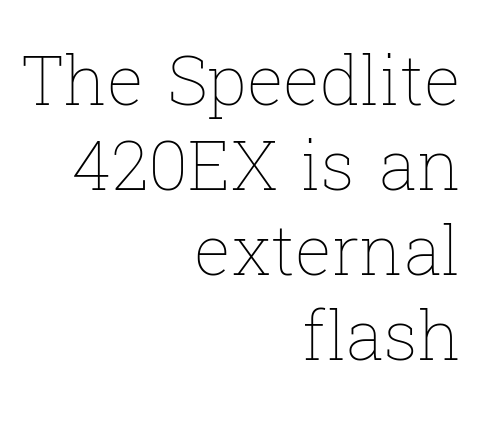
{"italic": "no", "bold": "no", "weight": "thin", "width": "normal", "stroke_contrast": "low", "x_height": "medium", "monospaced": "no", "underline": "no", "align": "right", "line_spacing_ratio": 1.23, "letter_spacing": "normal", "letter_spacing_em": 0.0, "glyph_px": 69}
